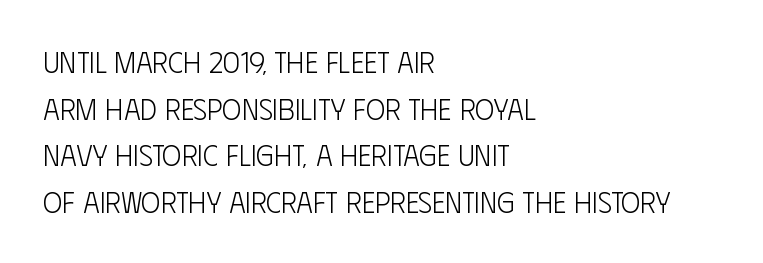
The image shows 29 px light, condensed sans-serif type, upright; set left-aligned, normal line spacing (1.61x), normal letter spacing, not underlined; low stroke contrast and a large x-height.
